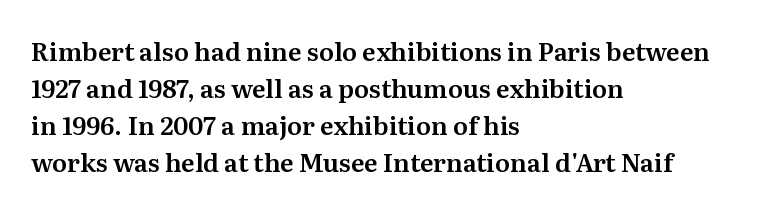
Q: Is the text italic (slanted)? A: No, it is upright.
Q: Is the text underlined? A: No.
Q: How is the paragraph aligned? A: Left-aligned.
Q: Is the spacing between letters normal or unusually wide? A: Normal.
Q: Is the spacing between lines tight, normal or loose? A: Normal.
